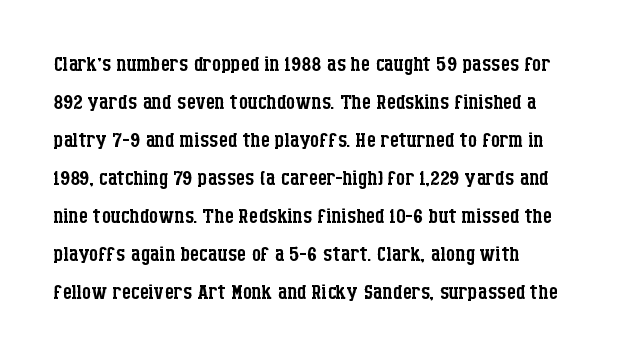
{"serif": "yes", "italic": "no", "bold": "no", "weight": "regular", "width": "condensed", "stroke_contrast": "low", "x_height": "large", "monospaced": "no", "underline": "no", "align": "left", "line_spacing": "normal", "line_spacing_ratio": 1.31, "letter_spacing": "normal", "letter_spacing_em": 0.0, "glyph_px": 29}
